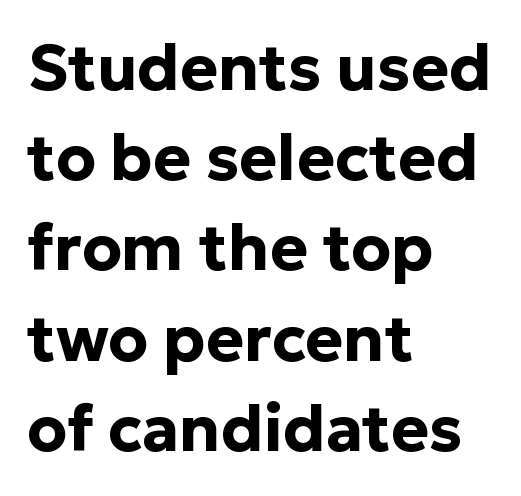
The image shows 64 px bold sans-serif type, upright; set left-aligned, normal line spacing (1.41x), normal letter spacing, not underlined; low stroke contrast and a medium x-height.
